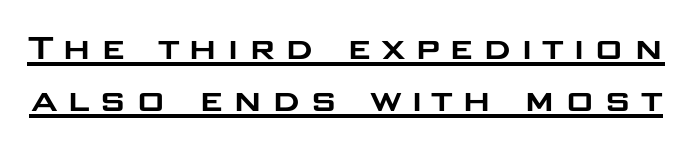
{"serif": "no", "italic": "no", "width": "wide", "stroke_contrast": "low", "x_height": "large", "monospaced": "no", "underline": "yes", "line_spacing": "normal", "line_spacing_ratio": 1.28, "glyph_px": 41}
